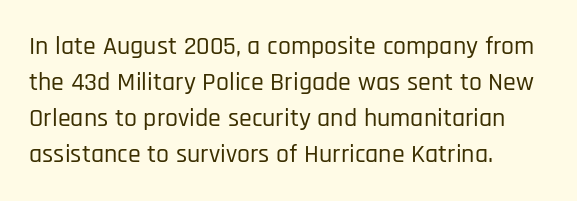
{"italic": "no", "underline": "no", "align": "left", "line_spacing": "normal", "line_spacing_ratio": 1.39, "letter_spacing": "normal", "letter_spacing_em": 0.0, "glyph_px": 26}
